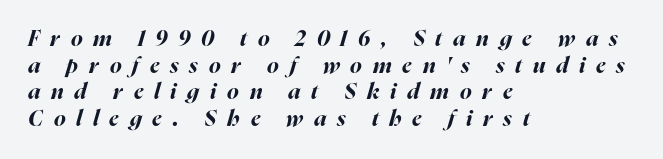
The rendering inserts visible extra space after every character. The letters are bold, with thick, heavy strokes. The text carries the slant typical of an italic or oblique font. Alignment: flush left.
